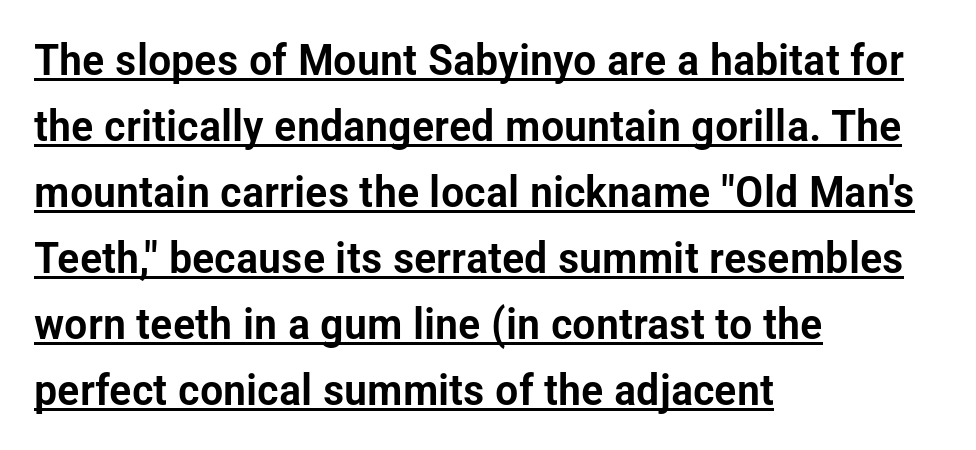
The image shows 44 px condensed sans-serif type, upright; set left-aligned, normal line spacing (1.5x), normal letter spacing, underlined; low stroke contrast and a medium x-height.
